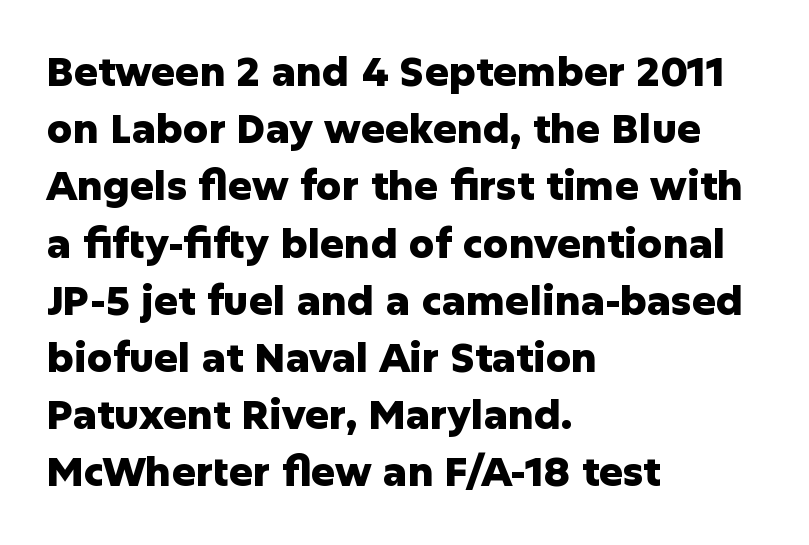
Q: Is the text bold? A: Yes.
Q: Is the text italic (slanted)? A: No, it is upright.
Q: Is the typeface a serif or a sans-serif typeface? A: Sans-serif.
Q: Is the text underlined? A: No.
Q: How is the paragraph aligned? A: Left-aligned.
Q: Is the spacing between letters normal or unusually wide? A: Normal.
Q: Is the spacing between lines tight, normal or loose? A: Normal.
Q: Width (condensed, normal, or wide)? A: Normal.
Q: Stroke contrast? A: Low.
Q: x-height? A: Medium.
Q: Monospaced? A: No.
